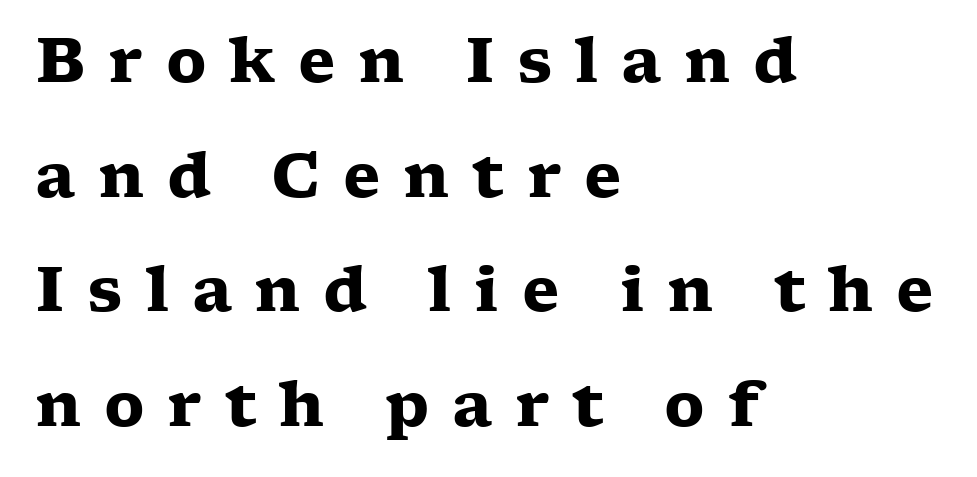
I'd call this a serif setting — the letters wear small feet. These lines were composed using upright roman letters. Here the designer chose a conventional face with non-uniform glyph widths. Look at the tracking — it's clearly loosened, letters drifting apart. The space beneath each line is pristine and unruled.
